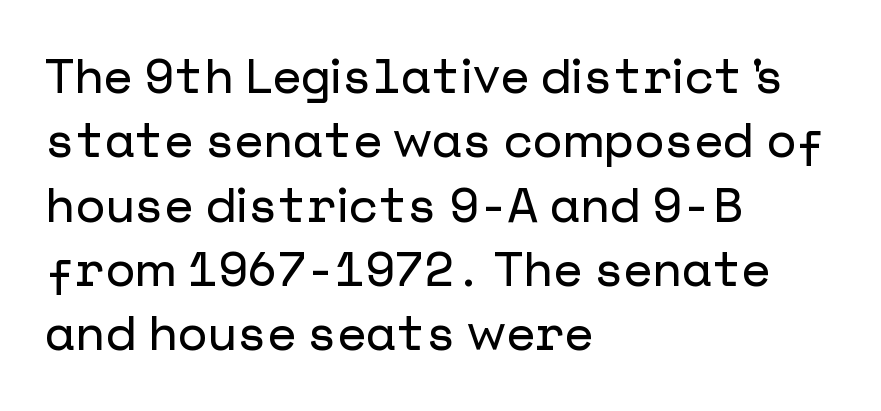
The image shows 48 px sans-serif type, upright; set left-aligned, normal line spacing (1.34x), normal letter spacing, not underlined; low stroke contrast and a medium x-height.
